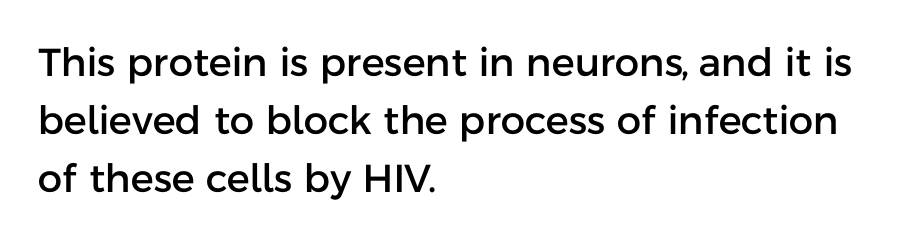
Q: Is the text italic (slanted)? A: No, it is upright.
Q: Is the typeface a serif or a sans-serif typeface? A: Sans-serif.
Q: Is the text underlined? A: No.
Q: How is the paragraph aligned? A: Left-aligned.
Q: Is the spacing between letters normal or unusually wide? A: Normal.
Q: Is the spacing between lines tight, normal or loose? A: Normal.
Q: Width (condensed, normal, or wide)? A: Normal.
Q: Stroke contrast? A: Low.
Q: x-height? A: Medium.
Q: Monospaced? A: No.
